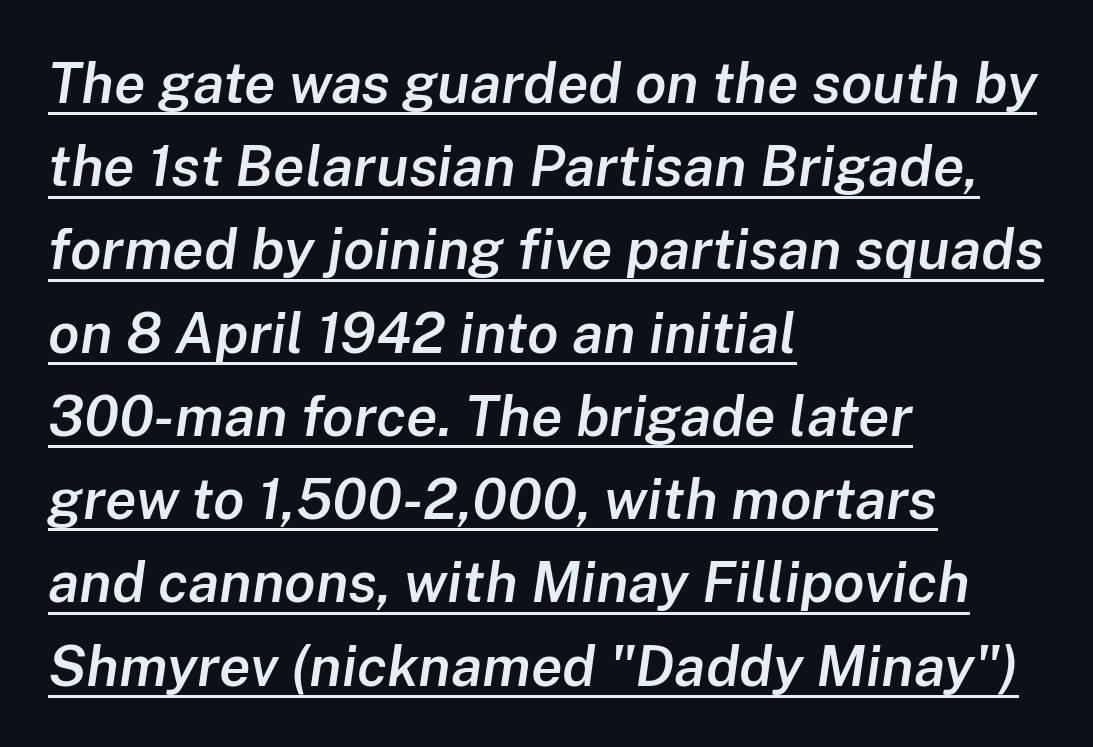
Q: Is the text bold? A: Semi-bold.
Q: Is the text italic (slanted)? A: Yes, it leans right by about 8 degrees.
Q: Is the text underlined? A: Yes.
Q: How is the paragraph aligned? A: Left-aligned.
Q: Is the spacing between letters normal or unusually wide? A: Normal.
Q: Is the spacing between lines tight, normal or loose? A: Normal.
Q: Width (condensed, normal, or wide)? A: Normal.
Q: Stroke contrast? A: Low.
Q: x-height? A: Medium.
Q: Monospaced? A: No.
